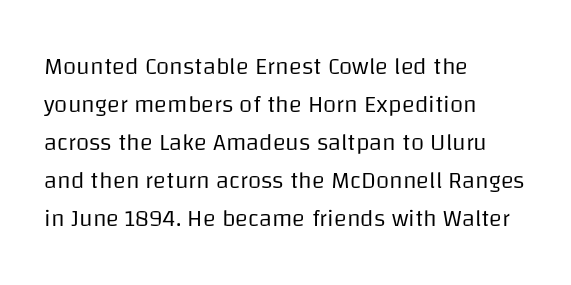
Q: Is the text bold? A: No.
Q: Is the text italic (slanted)? A: No, it is upright.
Q: Is the text underlined? A: No.
Q: How is the paragraph aligned? A: Left-aligned.
Q: Is the spacing between letters normal or unusually wide? A: Normal.
Q: Is the spacing between lines tight, normal or loose? A: Normal.
